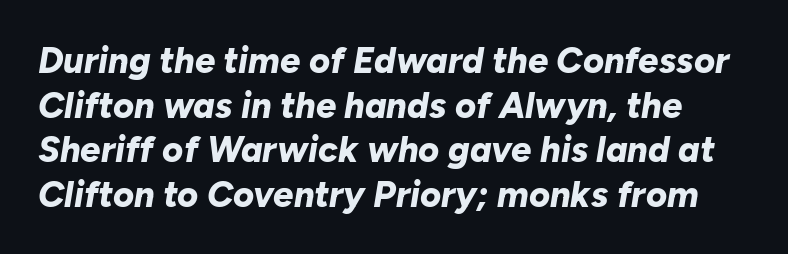
Q: Is the text bold? A: Yes.
Q: Is the text italic (slanted)? A: Yes, it leans right by about 10 degrees.
Q: Is the text underlined? A: No.
Q: Is the spacing between letters normal or unusually wide? A: Normal.
Q: Width (condensed, normal, or wide)? A: Normal.
Q: Stroke contrast? A: Low.
Q: x-height? A: Medium.
Q: Monospaced? A: No.
